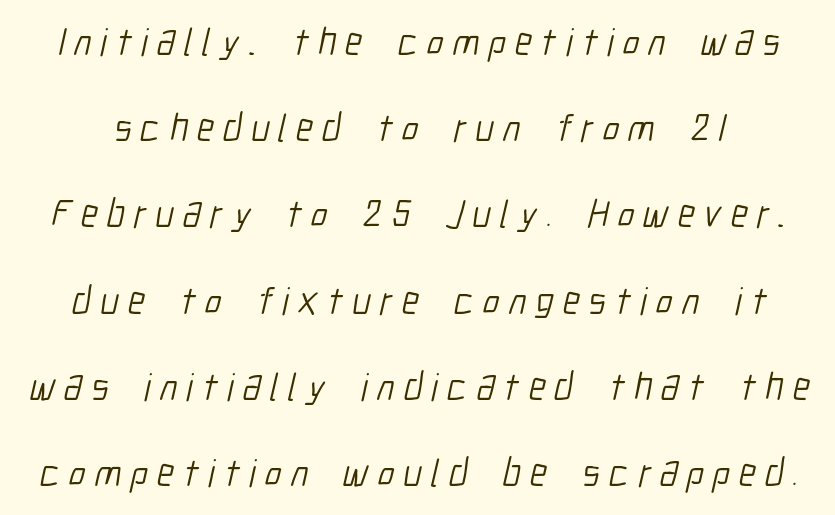
The image shows 39 px light, condensed sans-serif type; set loose line spacing (2.21x), unusually wide letter spacing (+0.23 em), not underlined; low stroke contrast and a medium x-height.
